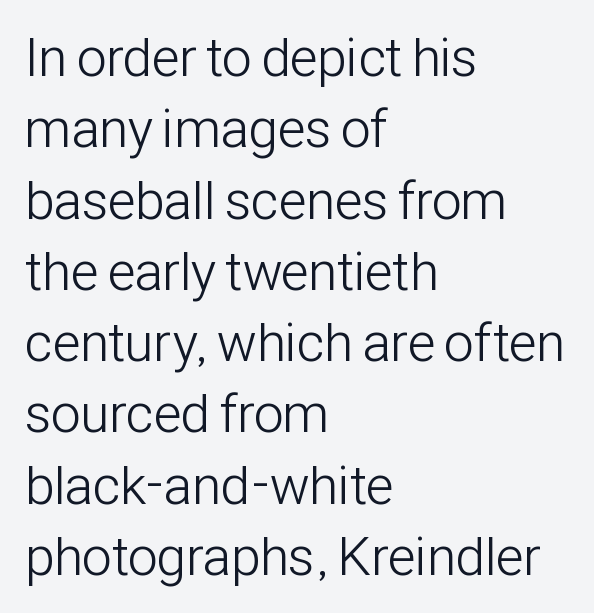
The image shows 54 px light, condensed sans-serif type, upright; set left-aligned, normal line spacing (1.32x), normal letter spacing, not underlined; low stroke contrast and a medium x-height.
